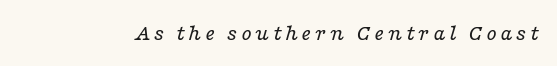
The image shows 24 px text type, italic (leaning right); set not underlined.
